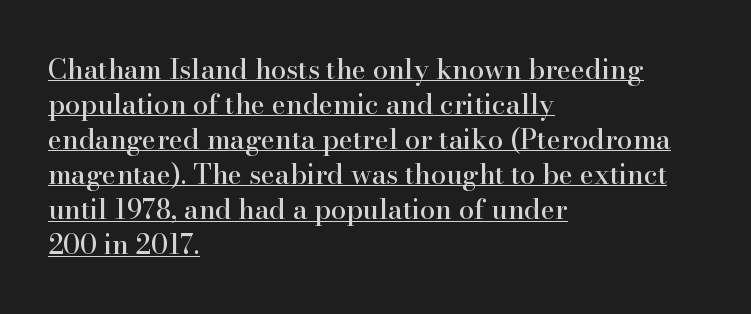
The image shows 27 px text type, upright; set left-aligned, normal line spacing (1.3x), normal letter spacing, underlined.
